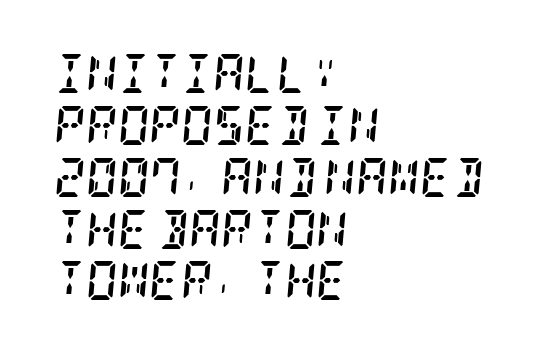
Q: Is the text bold? A: Yes.
Q: Is the text italic (slanted)? A: Yes, it leans right by about 5 degrees.
Q: Is the typeface a serif or a sans-serif typeface? A: Serif.
Q: Is the text underlined? A: No.
Q: How is the paragraph aligned? A: Left-aligned.
Q: Is the spacing between letters normal or unusually wide? A: Normal.
Q: Is the spacing between lines tight, normal or loose? A: Normal.
Q: Width (condensed, normal, or wide)? A: Condensed.
Q: Stroke contrast? A: Low.
Q: x-height? A: Large.
